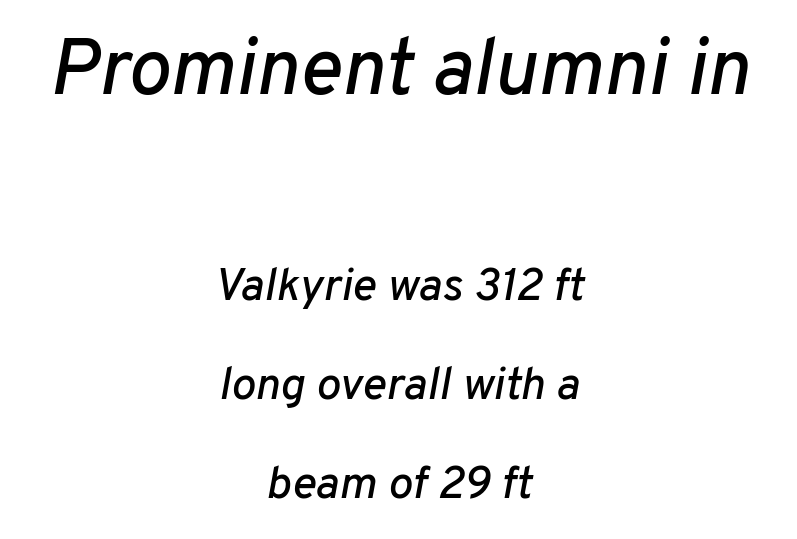
{"italic": "yes", "lean": "right", "slant_degrees": 10, "width": "normal", "stroke_contrast": "low", "x_height": "medium", "monospaced": "no", "underline": "no", "align": "center", "line_spacing": "loose", "line_spacing_ratio": 2.15, "letter_spacing": "normal", "letter_spacing_em": 0.0, "larger_block": "first", "size_ratio": 1.74, "glyph_px": 80}
